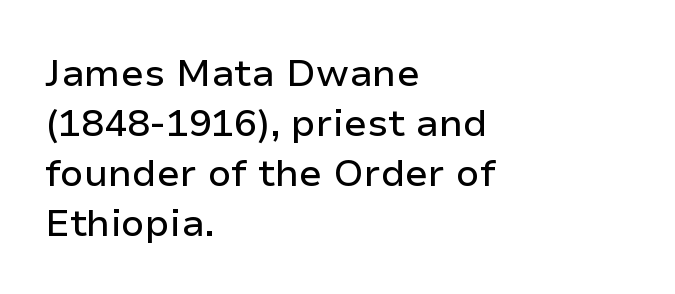
The image shows 38 px sans-serif type, upright; set left-aligned, normal line spacing (1.32x), normal letter spacing, not underlined; low stroke contrast and a medium x-height.
